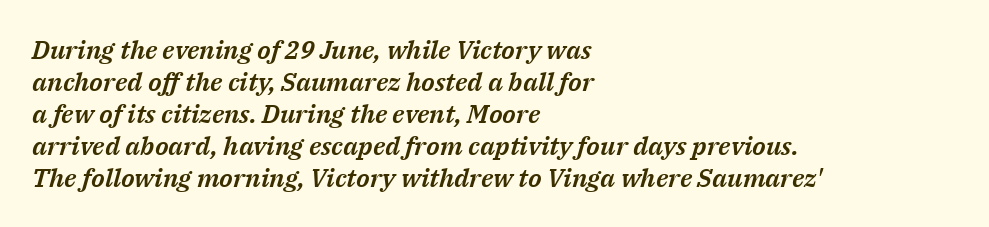
The whole block is typeset with a tilt. The horizontal fit of the characters is conventional and even. Is the block centered? No — it sits flush against the left margin. This rendering features lettering with no underline.
